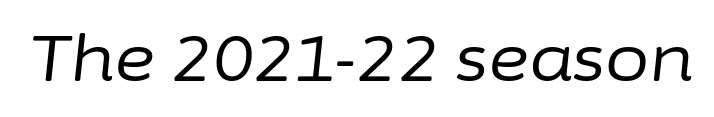
Q: Is the text bold? A: No.
Q: Is the text italic (slanted)? A: Yes, it leans right by about 6 degrees.
Q: Is the text underlined? A: No.
Q: Is the spacing between letters normal or unusually wide? A: Normal.
Q: Width (condensed, normal, or wide)? A: Normal.
Q: Stroke contrast? A: Low.
Q: x-height? A: Medium.
Q: Monospaced? A: No.
